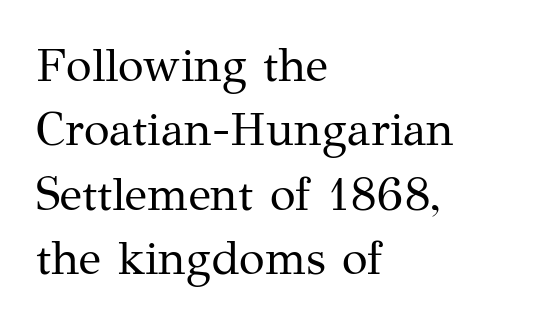
The letters stand straight up with perfectly vertical stems. Decoration check: the copy has no underline. These lines sit exactly where default settings would place them. Line beginnings align vertically; line endings do not. Spacing verdict: proportional, widths tailored to each character.
